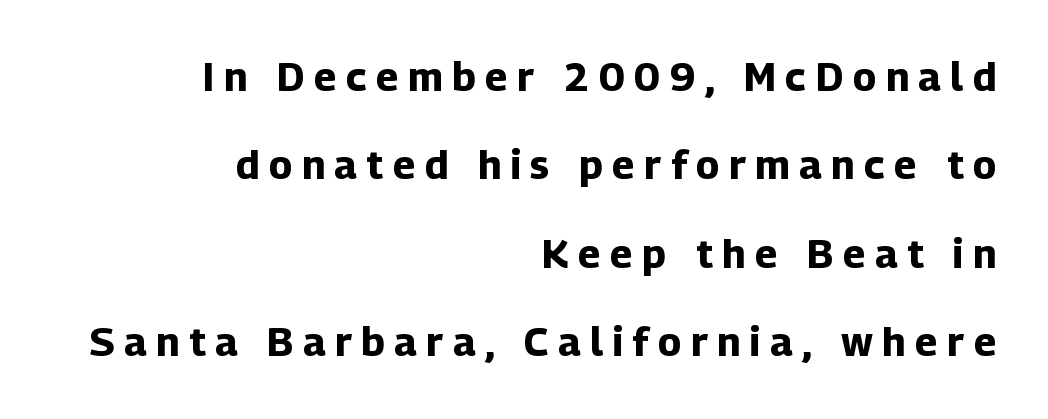
{"serif": "no", "italic": "no", "bold": "yes", "weight": "bold", "width": "normal", "stroke_contrast": "low", "x_height": "medium", "monospaced": "no", "underline": "no", "align": "right", "line_spacing": "loose", "line_spacing_ratio": 2.21, "letter_spacing": "wide", "letter_spacing_em": 0.24, "glyph_px": 40}
